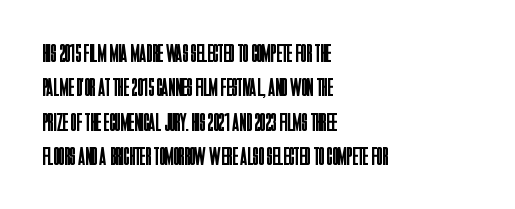
Q: Is the text bold? A: No.
Q: Is the text italic (slanted)? A: No, it is upright.
Q: Is the text underlined? A: No.
Q: How is the paragraph aligned? A: Left-aligned.
Q: Is the spacing between letters normal or unusually wide? A: Normal.
Q: Is the spacing between lines tight, normal or loose? A: Normal.
